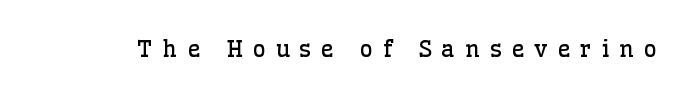
{"italic": "no", "bold": "no", "underline": "no", "letter_spacing": "wide", "letter_spacing_em": 0.42, "glyph_px": 23}
